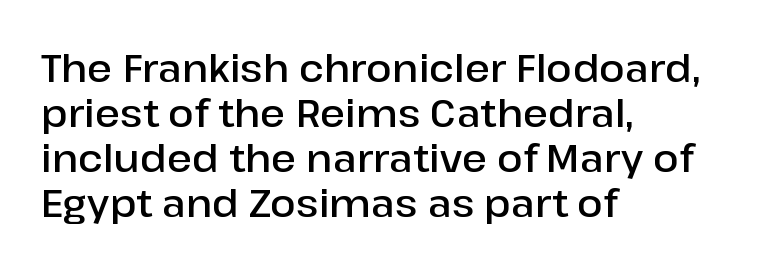
The face used here is a semibold: visibly heavier than regular, lighter than bold. A bare baseline throughout the passage. You could not count columns in this text — the font is proportionally spaced. The passage is arranged the way most books set body copy — flush left. Are there feet on the stems? There aren't — it's a sans. Every character sits straight up, as roman type does.
